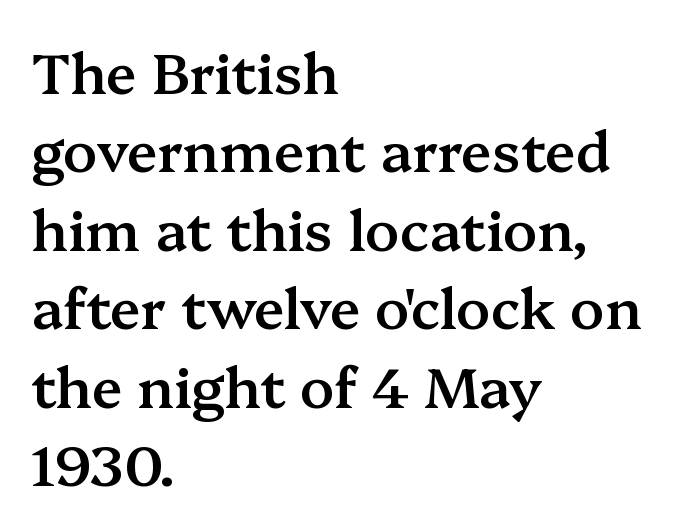
Q: Is the text bold? A: Semi-bold.
Q: Is the text italic (slanted)? A: No, it is upright.
Q: Is the typeface a serif or a sans-serif typeface? A: Serif.
Q: Is the text underlined? A: No.
Q: How is the paragraph aligned? A: Left-aligned.
Q: Is the spacing between letters normal or unusually wide? A: Normal.
Q: Is the spacing between lines tight, normal or loose? A: Normal.
Q: Width (condensed, normal, or wide)? A: Normal.
Q: Stroke contrast? A: Medium.
Q: x-height? A: Medium.
Q: Monospaced? A: No.
